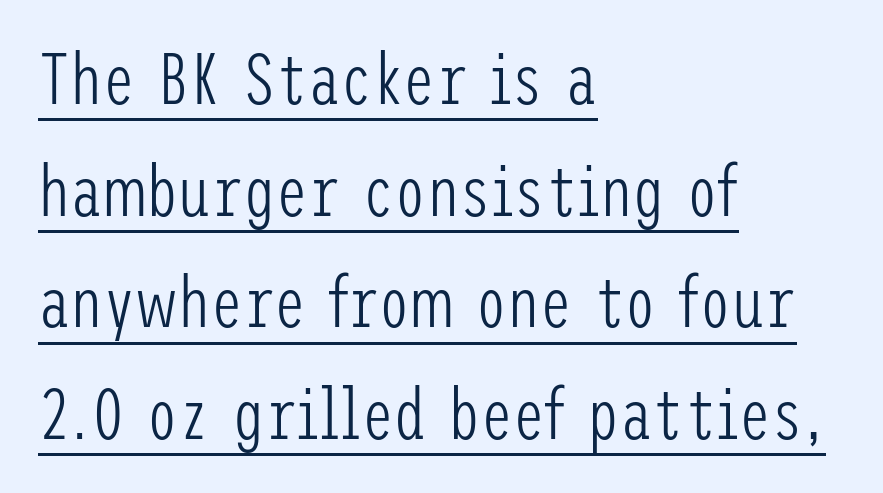
This block has exactly the height ordinary leading produces. The letters stand upright; this is a roman face. The passage shown has conventional tracking throughout. The characters display no serif detailing; their extremities are plain. The face used here appears with an underline applied.
